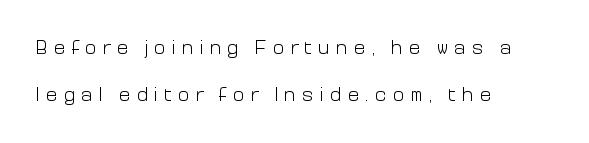
{"italic": "no", "bold": "no", "underline": "no", "align": "left", "line_spacing": "loose", "line_spacing_ratio": 2.35, "letter_spacing": "wide", "letter_spacing_em": 0.29, "glyph_px": 20}
